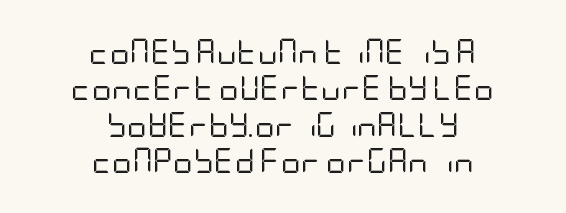
The image shows 25 px text type, upright; set centered, normal line spacing (1.46x), normal letter spacing, not underlined.
